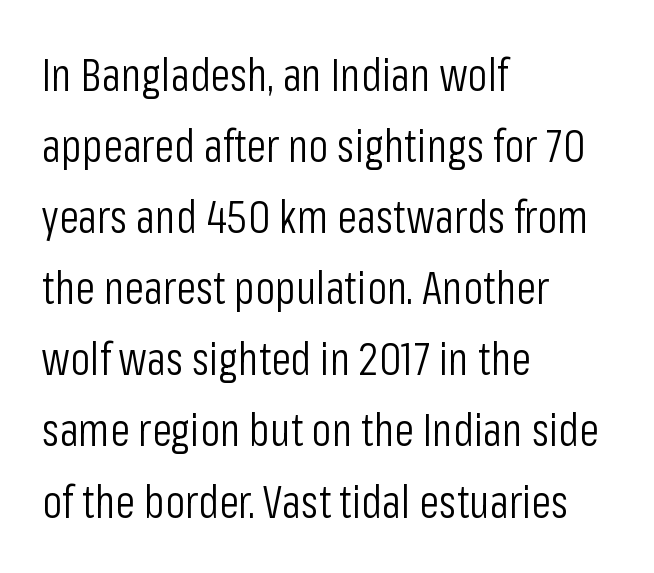
Normally led — the rows are evenly, conventionally spaced. Weight class: somewhere from thin through regular. The passage shown is typeset with a sans-serif family. Honestly, the letter spacing is just normal — you wouldn't notice it. Every character sits straight up, as roman type does.
